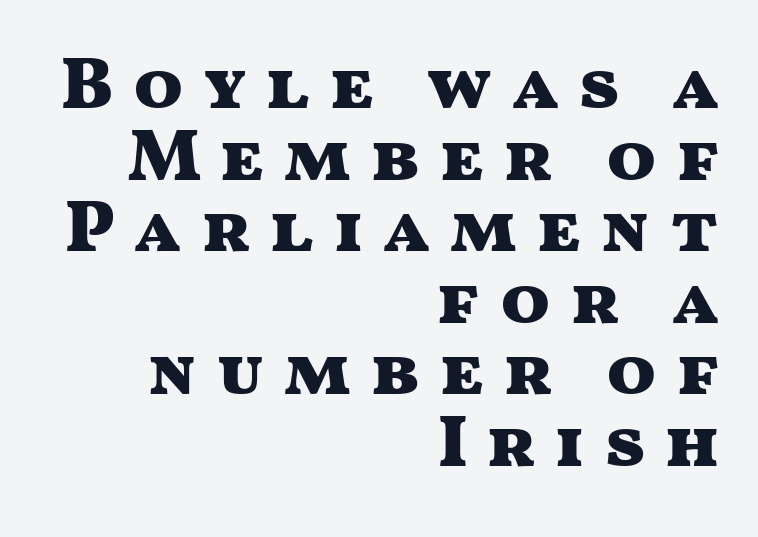
The image shows 73 px heavy, wide sans-serif type, upright; set right-aligned, tight line spacing (0.98x), unusually wide letter spacing (+0.25 em), not underlined; medium stroke contrast and a medium x-height.
